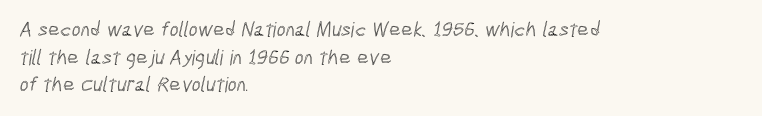
The image shows 21 px text type; set left-aligned, normal line spacing (1.31x), normal letter spacing, not underlined.
